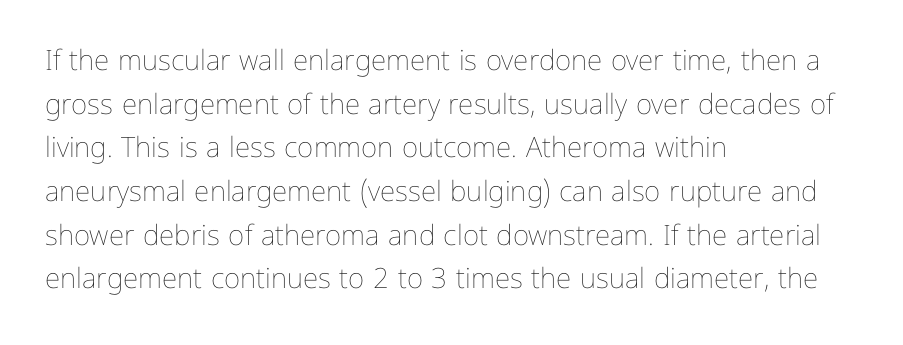
The image shows 28 px thin type, upright; set left-aligned, normal line spacing (1.56x), normal letter spacing, not underlined; low stroke contrast and a medium x-height.
